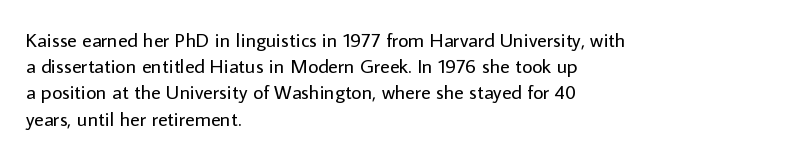
The image shows 20 px text type, upright; set left-aligned, normal line spacing (1.31x), normal letter spacing, not underlined.
